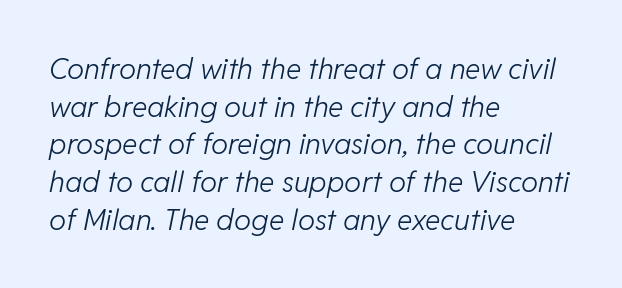
Every character sits at an angle, as italics do. The lines in this sample share a left origin and differ only in where they stop. The letters advance in unequal steps, a hallmark of proportional type. What's the leading like? Ordinary, nothing unusual.
